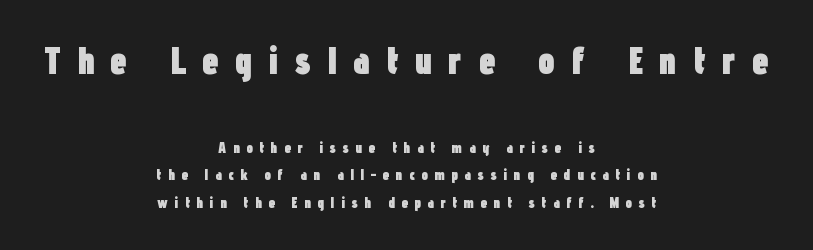
{"serif": "no", "italic": "no", "bold": "yes", "weight": "heavy", "width": "condensed", "stroke_contrast": "low", "x_height": "medium", "monospaced": "no", "underline": "no", "align": "center", "line_spacing_ratio": 1.85, "letter_spacing": "wide", "letter_spacing_em": 0.42, "larger_block": "first", "size_ratio": 2.53, "glyph_px": 38}
